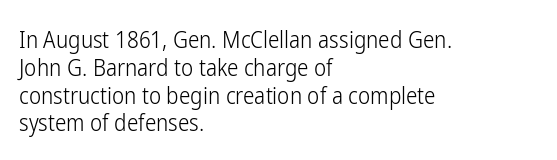
Q: Is the text bold? A: No.
Q: Is the text italic (slanted)? A: No, it is upright.
Q: Is the text underlined? A: No.
Q: How is the paragraph aligned? A: Left-aligned.
Q: Is the spacing between letters normal or unusually wide? A: Normal.
